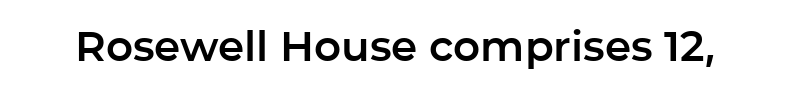
Q: Is the text italic (slanted)? A: No, it is upright.
Q: Is the typeface a serif or a sans-serif typeface? A: Sans-serif.
Q: Is the text underlined? A: No.
Q: Is the spacing between letters normal or unusually wide? A: Normal.
Q: Width (condensed, normal, or wide)? A: Normal.
Q: Stroke contrast? A: Low.
Q: x-height? A: Medium.
Q: Monospaced? A: No.
